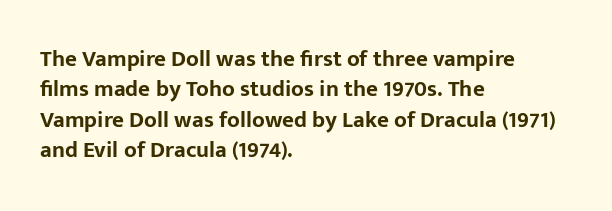
{"italic": "no", "bold": "yes", "underline": "no", "align": "left", "line_spacing": "normal", "line_spacing_ratio": 1.32, "letter_spacing": "normal", "letter_spacing_em": 0.0, "glyph_px": 23}
